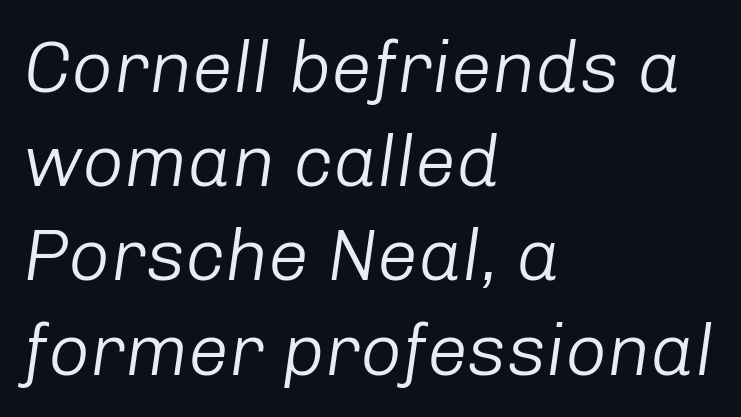
The space beneath each line is pristine and unruled. Regarding leading, the lines here are spaced in the standard way. The type is set solid horizontally, with unmodified tracking. You could not count columns in this text — the font is proportionally spaced. A typesetter would mark this as italic. The typesetter chose a ragged-right arrangement here.
